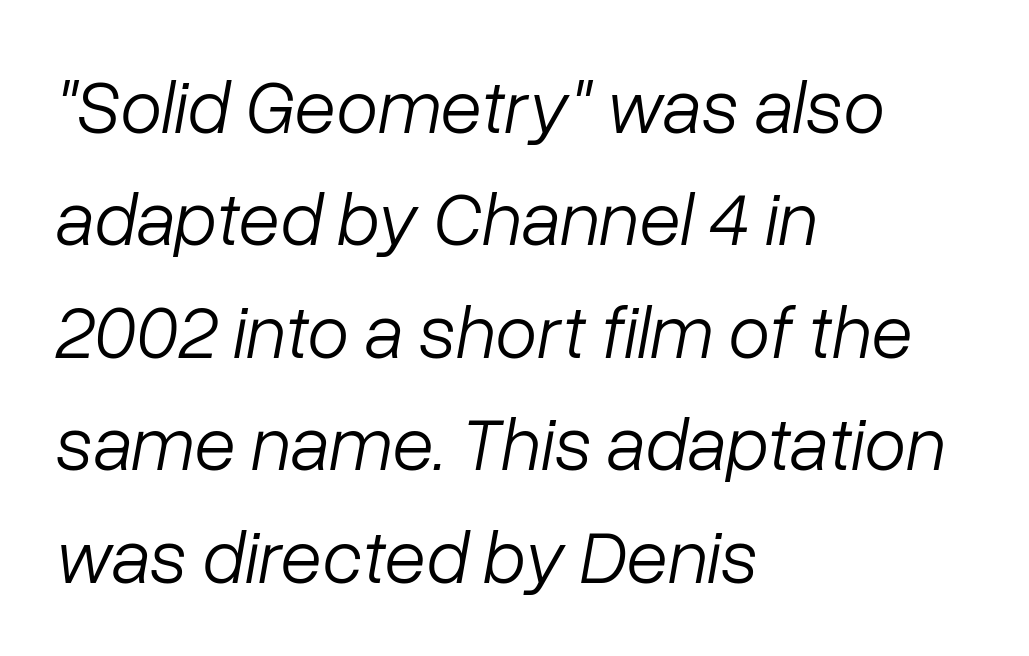
Q: Is the text bold? A: No.
Q: Is the text italic (slanted)? A: Yes, it leans right by about 10 degrees.
Q: Is the text underlined? A: No.
Q: How is the paragraph aligned? A: Left-aligned.
Q: Is the spacing between letters normal or unusually wide? A: Normal.
Q: Is the spacing between lines tight, normal or loose? A: Normal.
Q: Width (condensed, normal, or wide)? A: Normal.
Q: Stroke contrast? A: Low.
Q: x-height? A: Medium.
Q: Monospaced? A: No.
